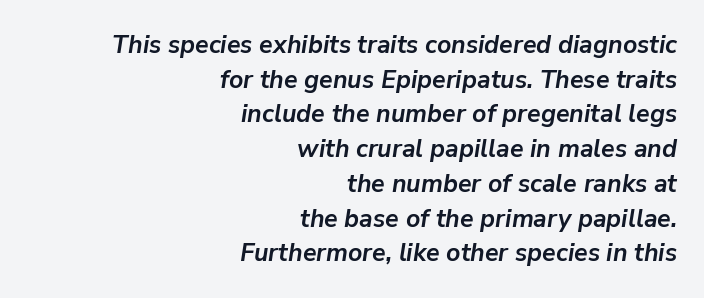
{"italic": "yes", "lean": "right", "slant_degrees": 9, "bold": "yes", "underline": "no", "align": "right", "line_spacing": "normal", "line_spacing_ratio": 1.39, "letter_spacing": "normal", "letter_spacing_em": 0.0, "glyph_px": 25}
